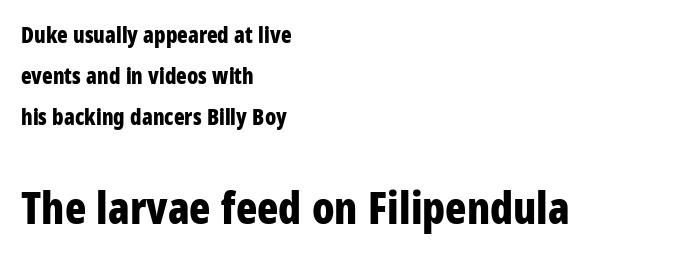
The image shows 44 px bold, condensed sans-serif type, upright; set left-aligned, line spacing 1.87x, normal letter spacing, not underlined; the second (bottom) block is 2.0x larger; low stroke contrast and a large x-height.
